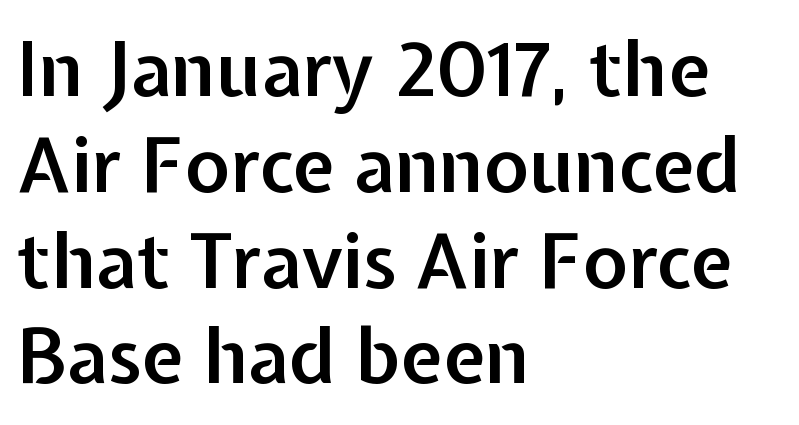
Decoration check: the copy has no underline. Semibold letterforms, between regular and bold. Where is the straight margin? On the left. What kind of face is this? One without serifs — a sans. How would I describe the line gaps? Plain and ordinary. The face used here is proportionally spaced, like ordinary book or web type.
